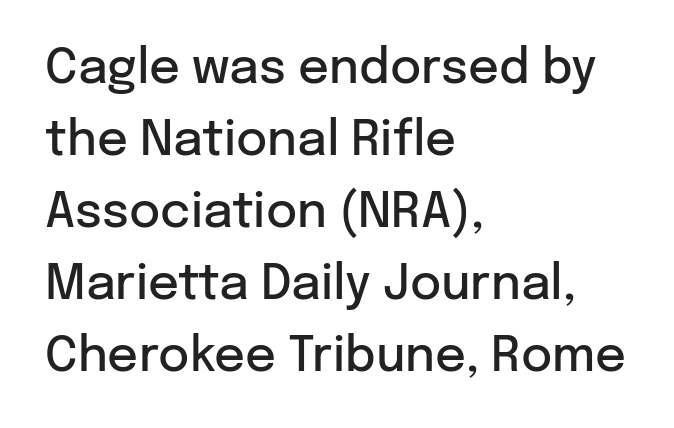
Q: Is the text bold? A: Semi-bold.
Q: Is the text italic (slanted)? A: No, it is upright.
Q: Is the typeface a serif or a sans-serif typeface? A: Sans-serif.
Q: Is the text underlined? A: No.
Q: How is the paragraph aligned? A: Left-aligned.
Q: Is the spacing between letters normal or unusually wide? A: Normal.
Q: Is the spacing between lines tight, normal or loose? A: Normal.
Q: Width (condensed, normal, or wide)? A: Normal.
Q: Stroke contrast? A: Low.
Q: x-height? A: Medium.
Q: Monospaced? A: No.
